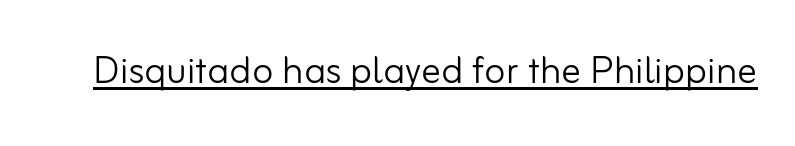
Q: Is the text bold? A: No.
Q: Is the text italic (slanted)? A: No, it is upright.
Q: Is the typeface a serif or a sans-serif typeface? A: Sans-serif.
Q: Is the text underlined? A: Yes.
Q: Is the spacing between letters normal or unusually wide? A: Normal.
Q: Width (condensed, normal, or wide)? A: Normal.
Q: Stroke contrast? A: Low.
Q: x-height? A: Small.
Q: Monospaced? A: No.
